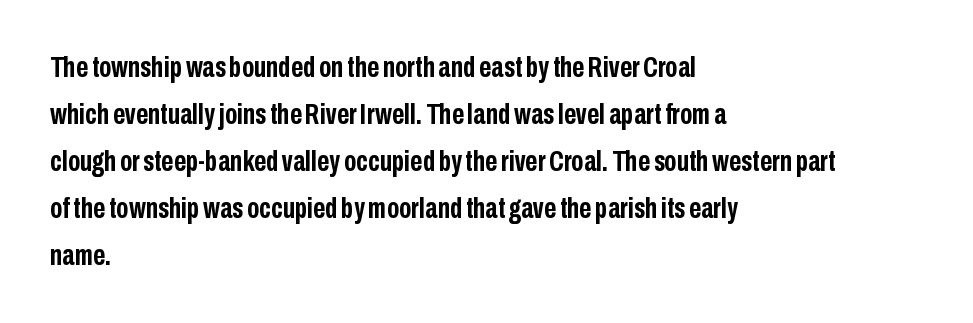
The image shows 30 px semibold, condensed sans-serif type, upright; set left-aligned, normal line spacing (1.57x), normal letter spacing, not underlined; low stroke contrast and a medium x-height.
